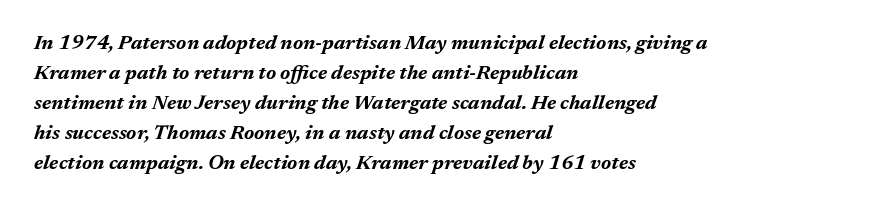
{"italic": "yes", "lean": "right", "slant_degrees": 17, "bold": "yes", "underline": "no", "align": "left", "line_spacing": "normal", "line_spacing_ratio": 1.5, "letter_spacing": "normal", "letter_spacing_em": 0.0, "glyph_px": 20}
